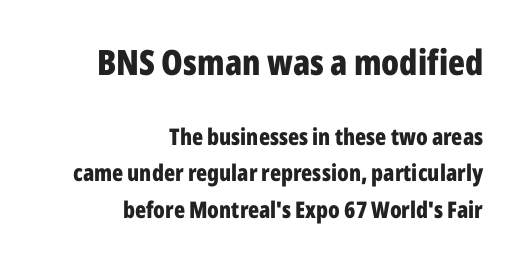
The image shows 35 px bold, condensed sans-serif type, upright; set right-aligned, normal line spacing (1.59x), normal letter spacing, not underlined; the first (top) block is 1.52x larger; low stroke contrast and a medium x-height.
